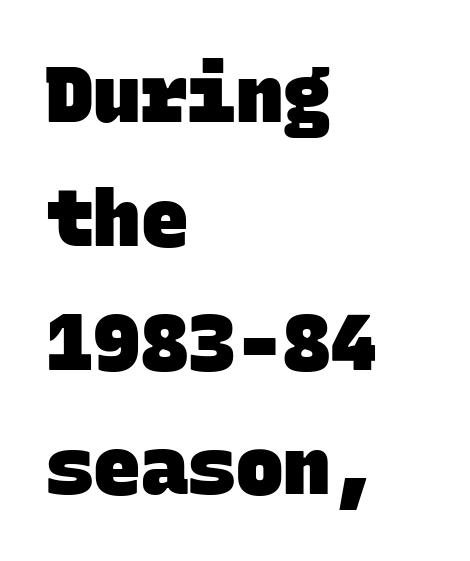
{"serif": "no", "bold": "yes", "weight": "heavy", "width": "normal", "stroke_contrast": "low", "x_height": "large", "monospaced": "yes", "underline": "no", "align": "left", "line_spacing": "normal", "line_spacing_ratio": 1.57, "letter_spacing": "normal", "letter_spacing_em": 0.0, "glyph_px": 79}
